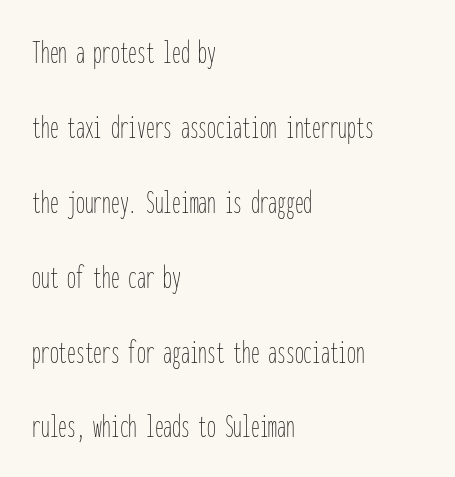
Q: Is the text bold? A: No.
Q: Is the text italic (slanted)? A: No, it is upright.
Q: Is the text underlined? A: No.
Q: How is the paragraph aligned? A: Left-aligned.
Q: Is the spacing between letters normal or unusually wide? A: Normal.
Q: Is the spacing between lines tight, normal or loose? A: Loose.
Q: Width (condensed, normal, or wide)? A: Condensed.
Q: Stroke contrast? A: Low.
Q: x-height? A: Medium.
Q: Monospaced? A: Yes.
